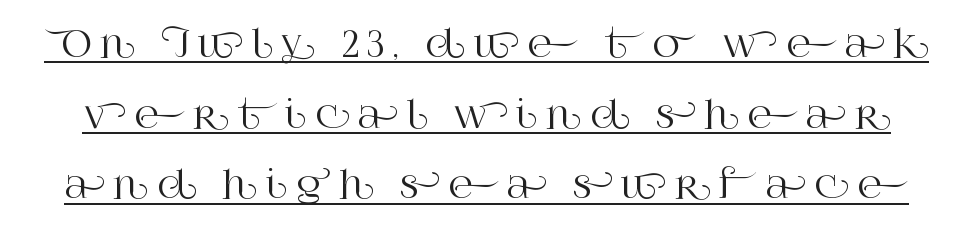
The image shows 37 px serif type, upright; set loose line spacing (1.91x), unusually wide letter spacing (+0.22 em), underlined; high stroke contrast and a large x-height.
